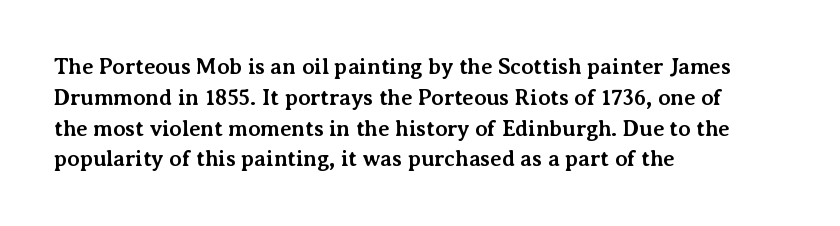
The image shows 22 px bold type, upright; set left-aligned, normal line spacing (1.4x), normal letter spacing, not underlined.
